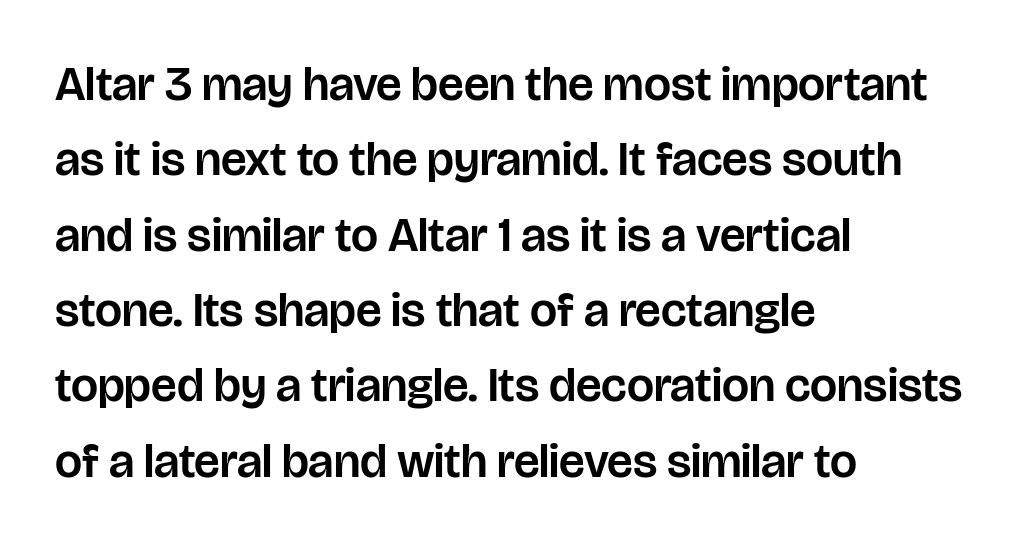
{"serif": "no", "italic": "no", "width": "normal", "stroke_contrast": "low", "x_height": "large", "monospaced": "no", "underline": "no", "align": "left", "line_spacing": "normal", "line_spacing_ratio": 1.57, "letter_spacing": "normal", "letter_spacing_em": 0.0, "glyph_px": 48}
